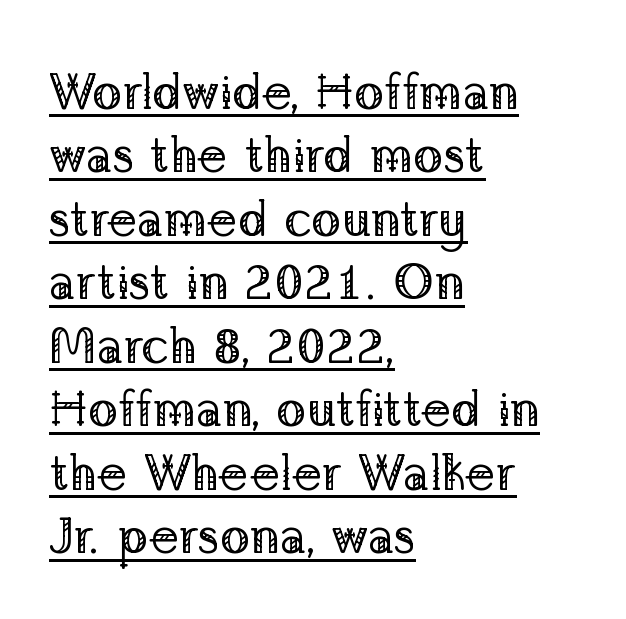
Q: Is the text bold? A: No.
Q: Is the text italic (slanted)? A: No, it is upright.
Q: Is the typeface a serif or a sans-serif typeface? A: Serif.
Q: Is the text underlined? A: Yes.
Q: How is the paragraph aligned? A: Left-aligned.
Q: Is the spacing between letters normal or unusually wide? A: Normal.
Q: Is the spacing between lines tight, normal or loose? A: Normal.
Q: Width (condensed, normal, or wide)? A: Normal.
Q: Stroke contrast? A: Low.
Q: x-height? A: Medium.
Q: Monospaced? A: No.
